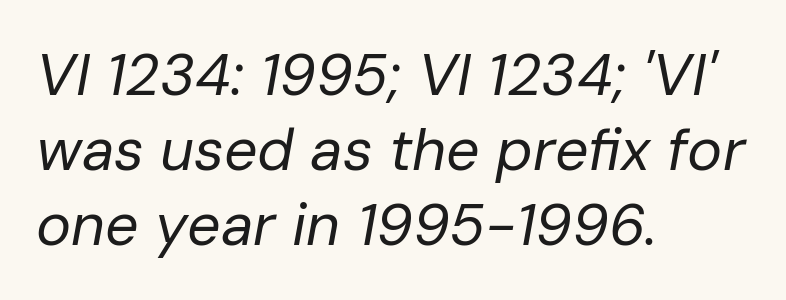
The rendering applies a slant to the glyphs. The face used here is rendered with its standard letterfit. Vertical spacing — default. Notice how the passage keeps a crisp vertical edge on the left only.
